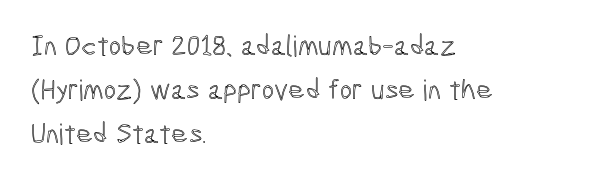
Q: Is the text italic (slanted)? A: No, it is upright.
Q: Is the text underlined? A: No.
Q: How is the paragraph aligned? A: Left-aligned.
Q: Is the spacing between letters normal or unusually wide? A: Normal.
Q: Is the spacing between lines tight, normal or loose? A: Normal.
Q: Width (condensed, normal, or wide)? A: Condensed.
Q: x-height? A: Medium.
Q: Monospaced? A: No.
